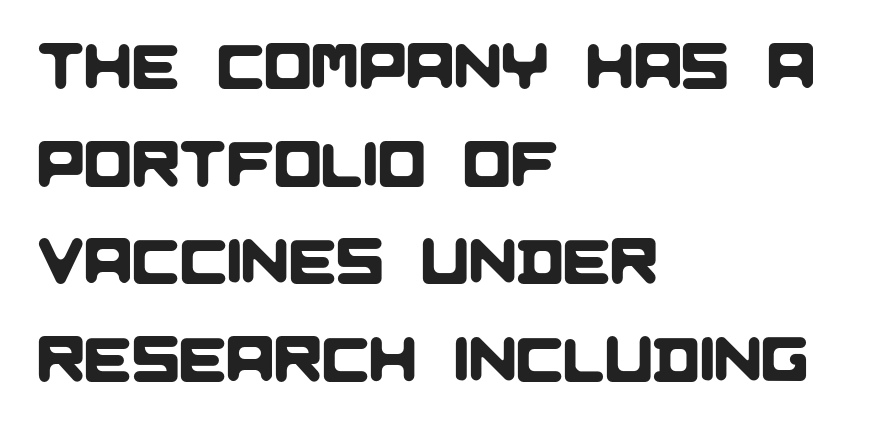
Regular leading. Observe the ordinary spacing: letters are neighbours, not strangers. No feet cap the strokes, marking this as sans-serif type. Spacing verdict: proportional, widths tailored to each character.
